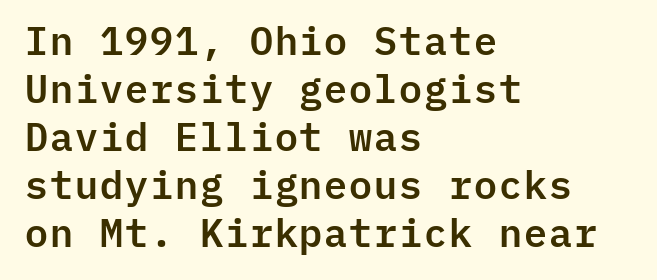
The image shows 39 px sans-serif type, upright, monospaced; set left-aligned, line spacing 1.23x, normal letter spacing, not underlined; low stroke contrast and a medium x-height.
